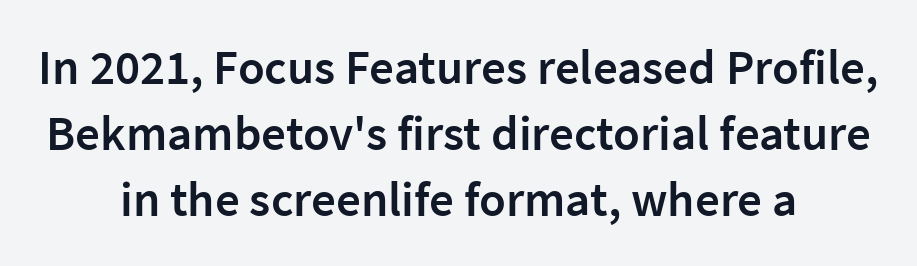
Bold? Not quite — semibold, heavier than regular but stopping short. A clean baseline with only descenders dipping below it. Unlike italic type, these characters show no tilt at all. Default kerning and tracking; the words read as compact shapes. A typesetter would label this face a sans. Note the varied advance widths — an 'i' is clearly narrower than an 'm'.
